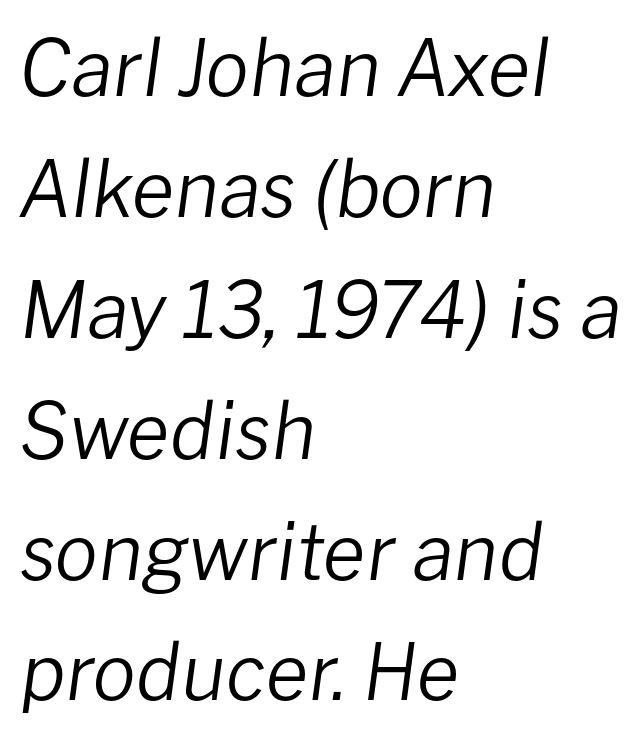
The image shows 78 px regular-weight type, italic (leaning right); set left-aligned, normal line spacing (1.55x), normal letter spacing, not underlined; low stroke contrast and a medium x-height.
